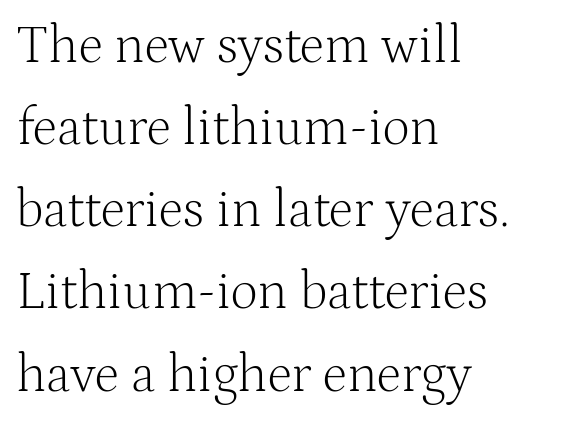
The font is comparable to plain body text, perhaps lighter. The lettering stays uniformly vertical, giving the passage a roman look. Which margin do the lines hug? The left one — the right edge is uneven. The passage shown is typed in a proportional face where columns would drift. The string is rendered with underlining switched off. Is there much room between lines? A standard amount, neither cramped nor airy.
